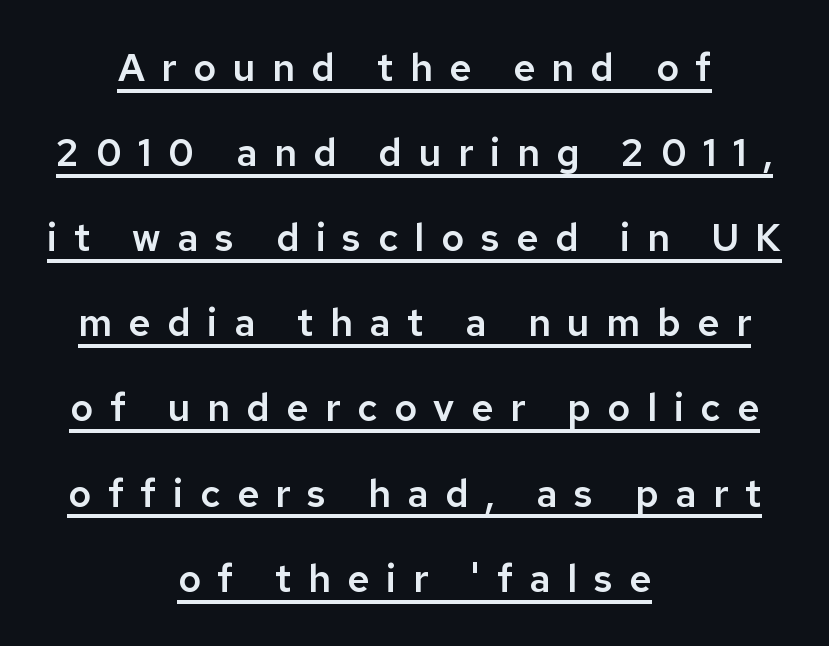
The tracking reads as deliberately expanded to a designer's eye. Emphasis is given by a line drawn under the lettering. Notice how the passage keeps no hard edge, just a central spine. Italic: no, the glyphs are upright roman. Here the designer chose a conventional face with non-uniform glyph widths.
